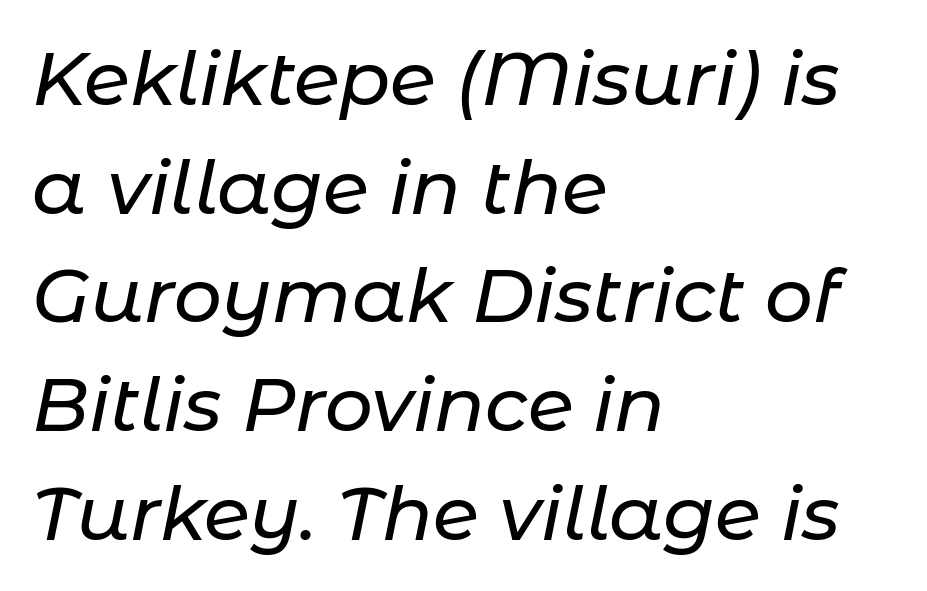
The image shows 75 px text type, italic (leaning right); set left-aligned, normal line spacing (1.45x), normal letter spacing, not underlined; low stroke contrast and a medium x-height.
